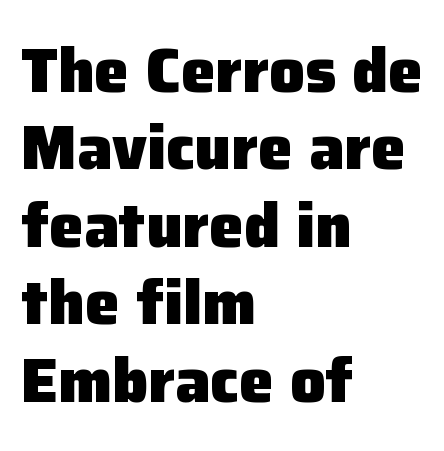
Notice how the passage keeps a crisp vertical edge on the left only. This sample uses plain, unmodified letter spacing. These lines are rendered in a variable-pitch font. Nope, no serifs anywhere on these letters.
